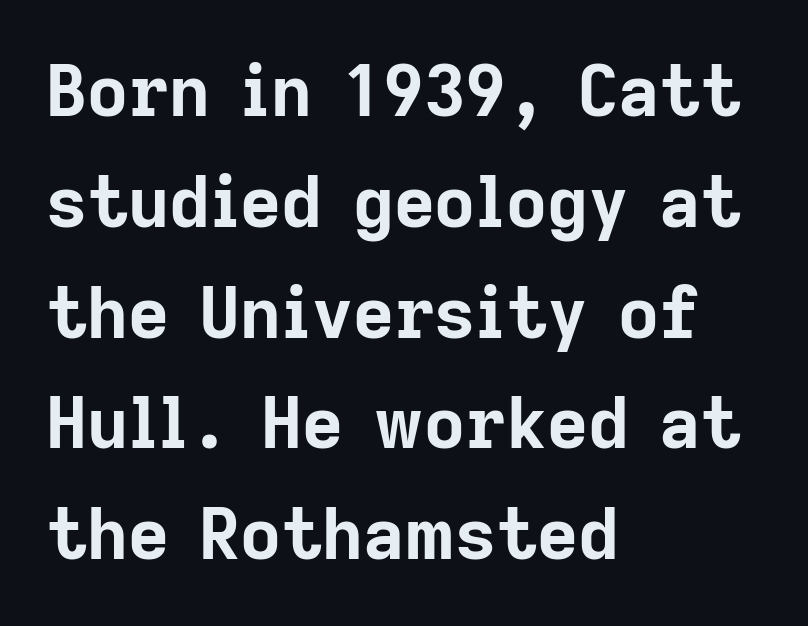
The image shows 71 px bold sans-serif type, upright; set left-aligned, normal line spacing (1.56x), normal letter spacing, not underlined; low stroke contrast and a medium x-height.
